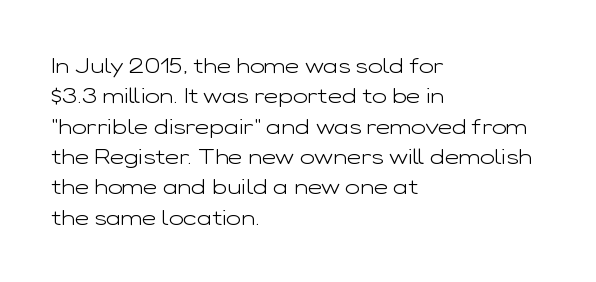
A quiet, ordinary-to-light weight characterises the typeface. The text block is weighted toward the left margin, trailing off unevenly rightward. This rendering leaves character spacing at its baseline value. Characters remain perfectly vertical along every line. The strip under each line holds only bare page.
